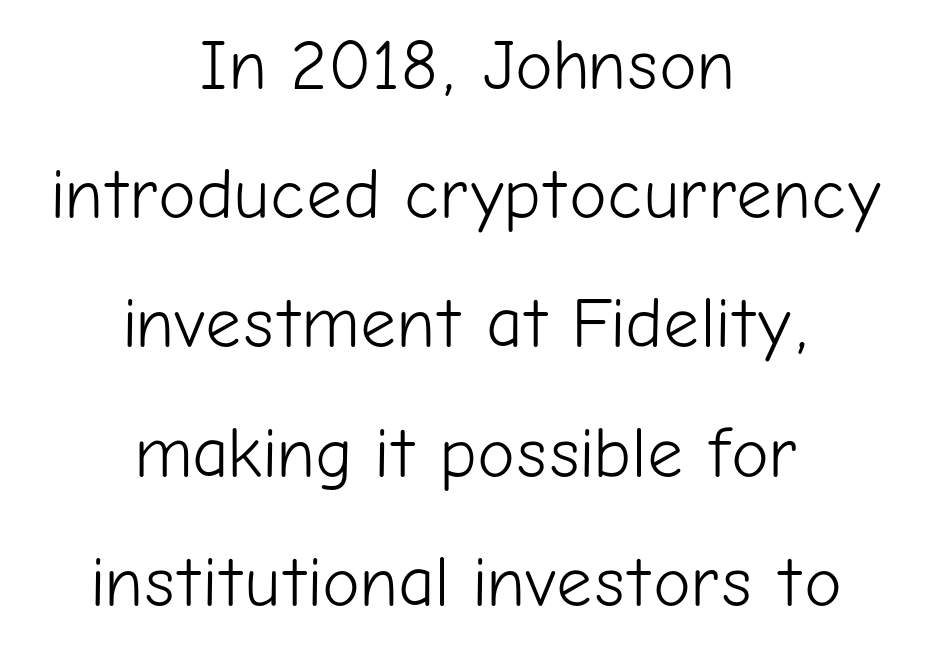
{"serif": "no", "italic": "no", "bold": "no", "weight": "light", "width": "normal", "stroke_contrast": "low", "x_height": "medium", "monospaced": "no", "underline": "no", "align": "center", "line_spacing_ratio": 1.82, "letter_spacing": "normal", "letter_spacing_em": 0.0, "glyph_px": 71}
